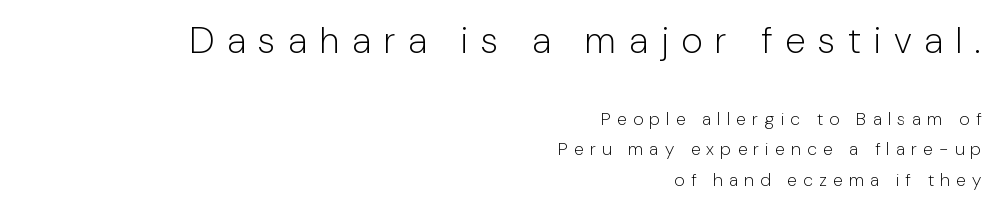
Q: Is the text bold? A: No.
Q: Is the text italic (slanted)? A: No, it is upright.
Q: Is the typeface a serif or a sans-serif typeface? A: Sans-serif.
Q: Is the text underlined? A: No.
Q: How is the paragraph aligned? A: Right-aligned.
Q: Is the spacing between letters normal or unusually wide? A: Unusually wide.
Q: Is the spacing between lines tight, normal or loose? A: Normal.
Q: Which block of text is set in a larger size, the first (top) or the second (bottom)? A: The first (top) one.
Q: Width (condensed, normal, or wide)? A: Normal.
Q: Stroke contrast? A: Low.
Q: x-height? A: Medium.
Q: Monospaced? A: No.
